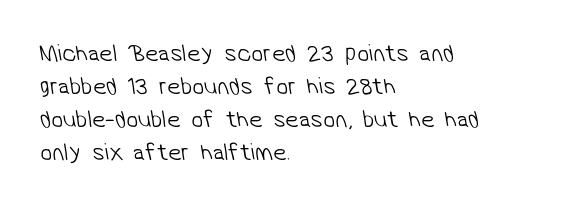
Q: Is the text bold? A: No.
Q: Is the text underlined? A: No.
Q: How is the paragraph aligned? A: Left-aligned.
Q: Is the spacing between letters normal or unusually wide? A: Normal.
Q: Is the spacing between lines tight, normal or loose? A: Normal.
